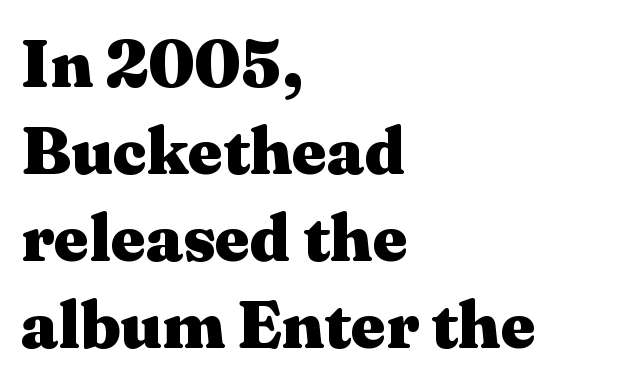
The image shows 67 px heavy, wide serif type, upright; set left-aligned, normal line spacing (1.3x), normal letter spacing, not underlined; medium stroke contrast and a medium x-height.
